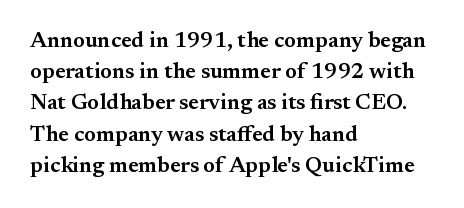
{"italic": "no", "bold": "semi", "underline": "no", "align": "left", "line_spacing": "normal", "line_spacing_ratio": 1.42, "letter_spacing": "normal", "letter_spacing_em": 0.0, "glyph_px": 22}
